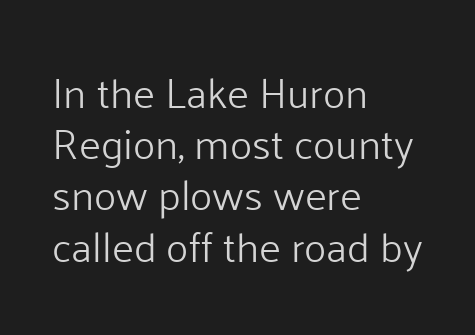
{"serif": "no", "italic": "no", "bold": "no", "weight": "light", "width": "normal", "stroke_contrast": "low", "x_height": "medium", "monospaced": "no", "underline": "no", "align": "left", "line_spacing_ratio": 1.22, "letter_spacing": "normal", "letter_spacing_em": 0.0, "glyph_px": 42}
